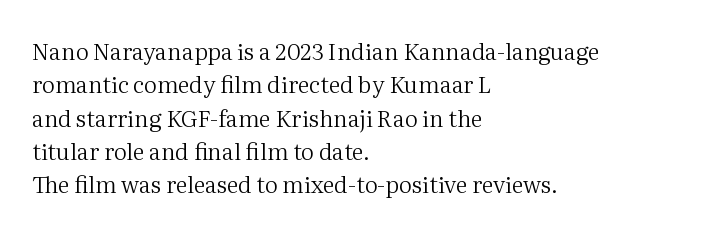
{"italic": "no", "bold": "no", "underline": "no", "align": "left", "line_spacing": "normal", "line_spacing_ratio": 1.45, "letter_spacing": "normal", "letter_spacing_em": 0.0, "glyph_px": 23}
